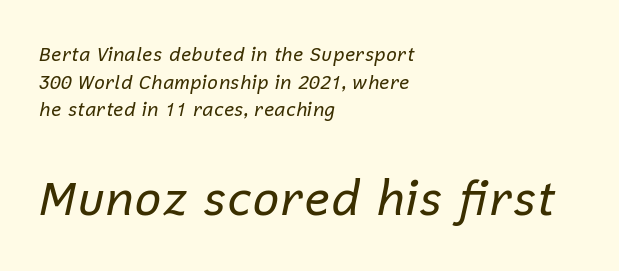
Q: Is the text bold? A: No.
Q: Is the text italic (slanted)? A: Yes, it leans right by about 12 degrees.
Q: Is the text underlined? A: No.
Q: How is the paragraph aligned? A: Left-aligned.
Q: Is the spacing between letters normal or unusually wide? A: Normal.
Q: Is the spacing between lines tight, normal or loose? A: Normal.
Q: Which block of text is set in a larger size, the first (top) or the second (bottom)? A: The second (bottom) one.
Q: Width (condensed, normal, or wide)? A: Normal.
Q: Stroke contrast? A: Low.
Q: x-height? A: Medium.
Q: Monospaced? A: No.
